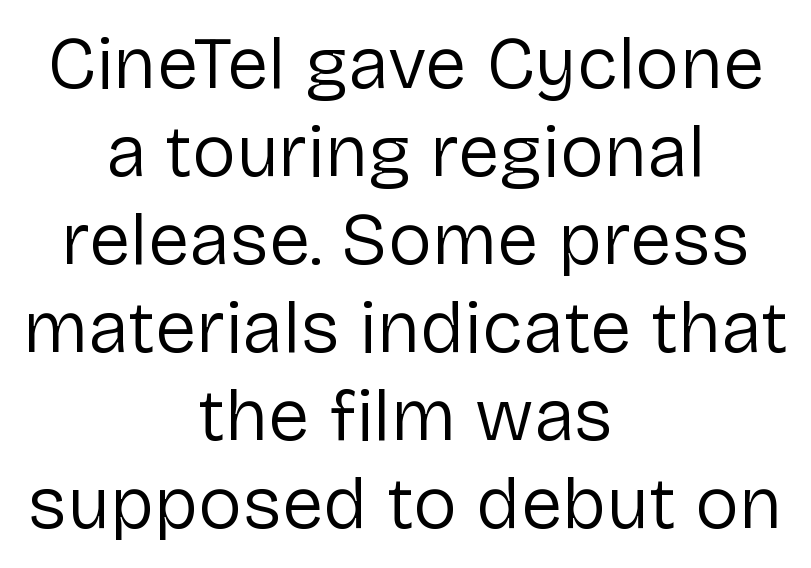
Decoration check: the copy has no underline. The lettering stays uniformly vertical, giving the passage a roman look. Heaviness? Minimal to ordinary, like unemphasized prose. Note: no serifs on the glyphs.
